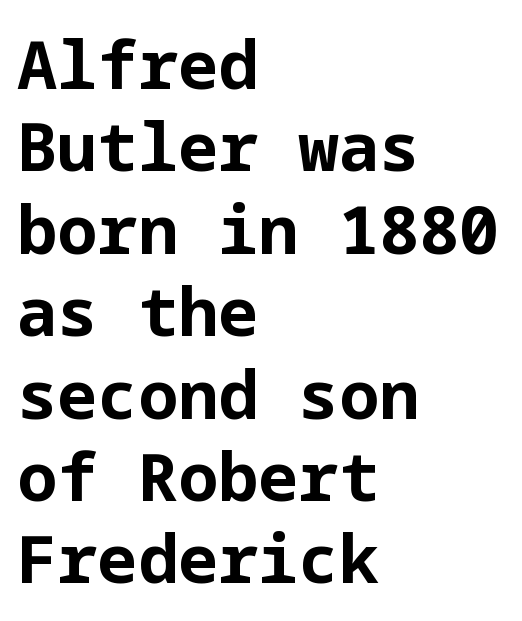
{"serif": "no", "italic": "no", "bold": "yes", "weight": "bold", "width": "normal", "stroke_contrast": "low", "x_height": "medium", "underline": "no", "align": "left", "line_spacing_ratio": 1.23, "letter_spacing": "normal", "letter_spacing_em": 0.0, "glyph_px": 67}
